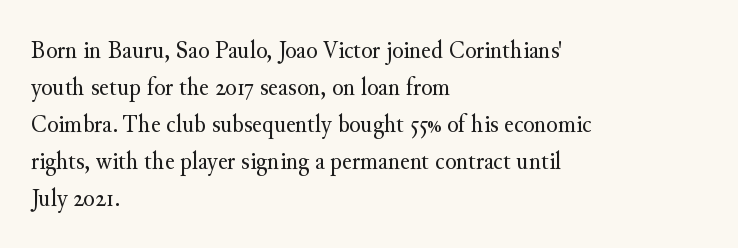
Q: Is the text bold? A: No.
Q: Is the text italic (slanted)? A: No, it is upright.
Q: Is the text underlined? A: No.
Q: How is the paragraph aligned? A: Left-aligned.
Q: Is the spacing between letters normal or unusually wide? A: Normal.
Q: Is the spacing between lines tight, normal or loose? A: Normal.
